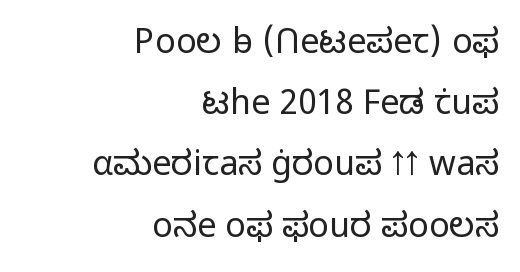
The image shows 34 px light sans-serif type, upright; set right-aligned, line spacing 1.8x, normal letter spacing, not underlined; low stroke contrast and a medium x-height.
